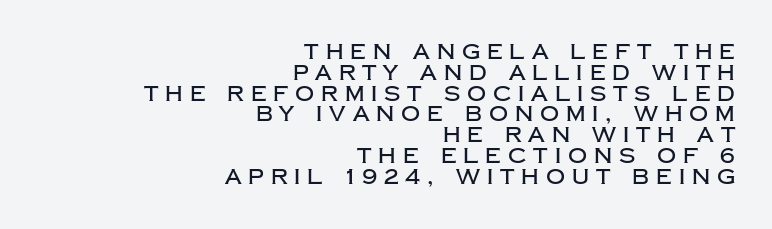
The image shows 21 px text type, upright; set right-aligned, tight line spacing (0.99x), unusually wide letter spacing (+0.33 em), not underlined.
